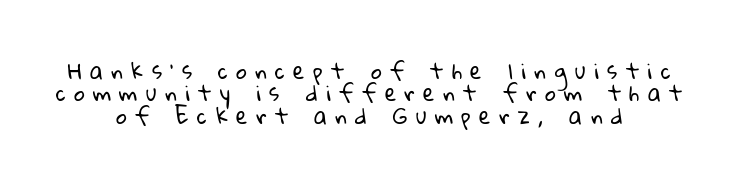
The image shows 21 px text type; set centered, tight line spacing (1.07x), unusually wide letter spacing (+0.4 em), not underlined.
